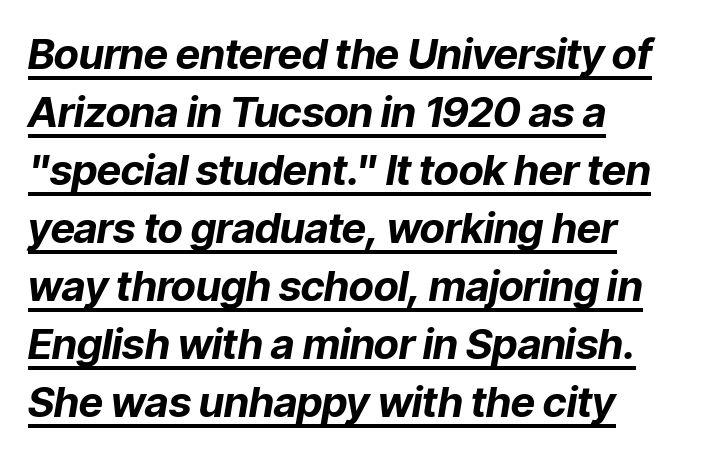
The image shows 42 px bold type, italic (leaning right); set left-aligned, normal line spacing (1.38x), normal letter spacing, underlined; low stroke contrast and a medium x-height.
